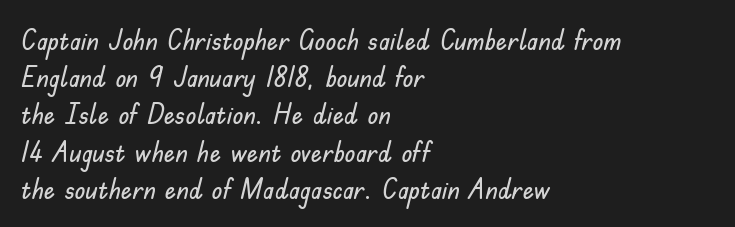
{"serif": "no", "width": "normal", "stroke_contrast": "low", "x_height": "small", "monospaced": "no", "underline": "no", "align": "left", "line_spacing": "normal", "line_spacing_ratio": 1.33, "letter_spacing": "normal", "letter_spacing_em": 0.0, "glyph_px": 28}
